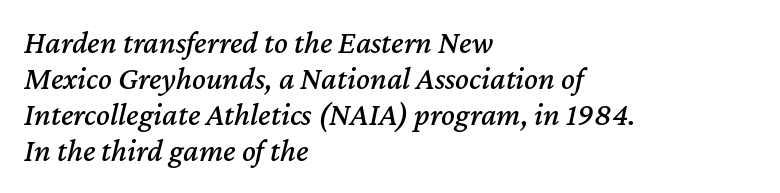
Q: Is the text italic (slanted)? A: Yes, it leans right by about 12 degrees.
Q: Is the text underlined? A: No.
Q: How is the paragraph aligned? A: Left-aligned.
Q: Is the spacing between letters normal or unusually wide? A: Normal.
Q: Is the spacing between lines tight, normal or loose? A: Tight.
Q: Width (condensed, normal, or wide)? A: Normal.
Q: Stroke contrast? A: Medium.
Q: x-height? A: Medium.
Q: Monospaced? A: No.
